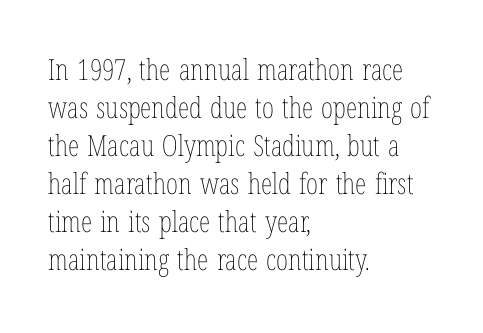
Does the copy run flush right? No — it runs flush left. This sample keeps an unexceptional amount of space between lines. The string is rendered with underlining switched off. The characters are drawn with everyday or finer stroke widths.
